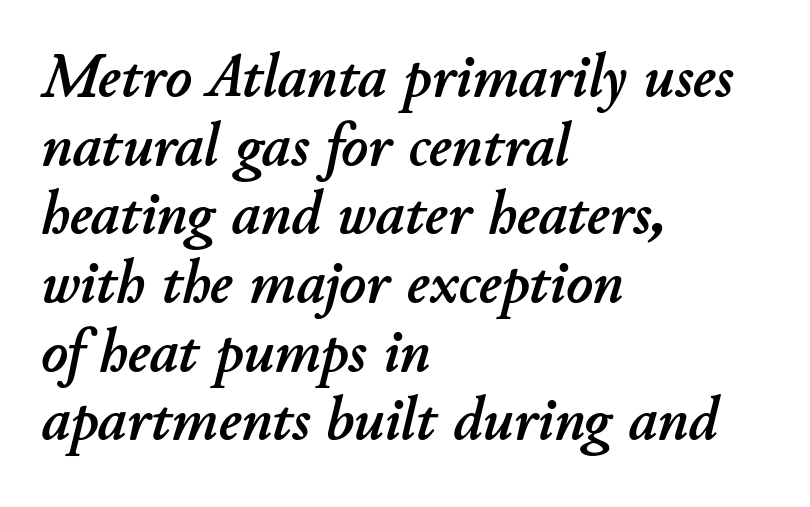
Q: Is the text italic (slanted)? A: Yes, it leans right by about 11 degrees.
Q: Is the text underlined? A: No.
Q: How is the paragraph aligned? A: Left-aligned.
Q: Is the spacing between letters normal or unusually wide? A: Normal.
Q: Is the spacing between lines tight, normal or loose? A: Tight.
Q: Width (condensed, normal, or wide)? A: Normal.
Q: Stroke contrast? A: Low.
Q: x-height? A: Small.
Q: Monospaced? A: No.
